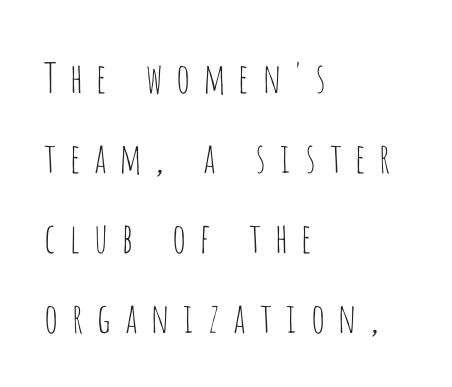
I'd call this a sans setting — the letters go barefoot. Rendered with straight, roman letterforms. The typesetter chose a ragged-right arrangement here. Only glyphs here, with clear space below each row. This sample has the flowing, uneven cadence of proportional lettering. Each word looks stretched out because of the extra space between its letters.
